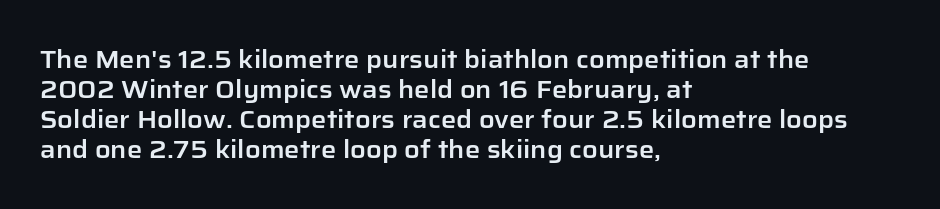
{"italic": "no", "underline": "no", "align": "left", "line_spacing": "normal", "line_spacing_ratio": 1.25, "letter_spacing": "normal", "letter_spacing_em": 0.0, "glyph_px": 24}
